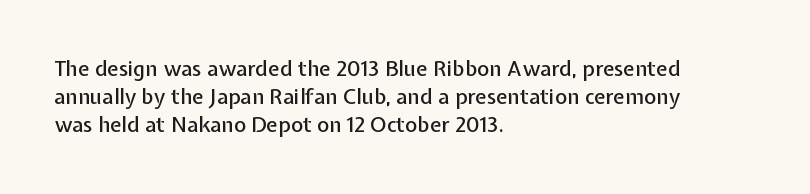
The image shows 21 px text type, upright; set left-aligned, normal line spacing (1.34x), normal letter spacing, not underlined.
